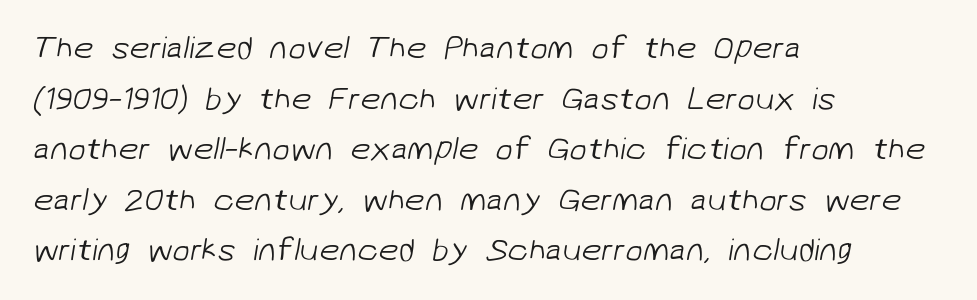
{"serif": "no", "bold": "no", "weight": "light", "width": "normal", "stroke_contrast": "low", "x_height": "medium", "monospaced": "no", "underline": "no", "align": "left", "line_spacing": "normal", "line_spacing_ratio": 1.58, "letter_spacing": "normal", "letter_spacing_em": 0.0, "glyph_px": 32}
